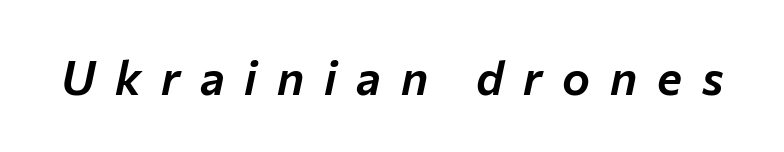
Beneath every word, the page is bare. In terms of posture, this sample is oblique. The letterforms stand isolated, each surrounded by extra space. Do the characters align in a grid? No, the font is proportional.
